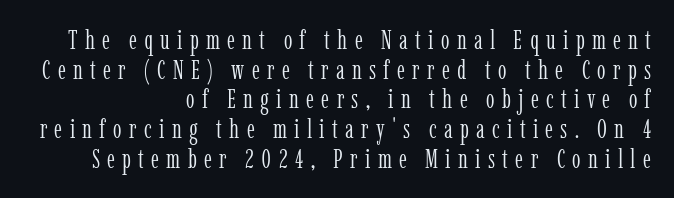
The image shows 27 px text type, upright; set right-aligned, tight line spacing (1.1x), unusually wide letter spacing (+0.27 em), not underlined.
